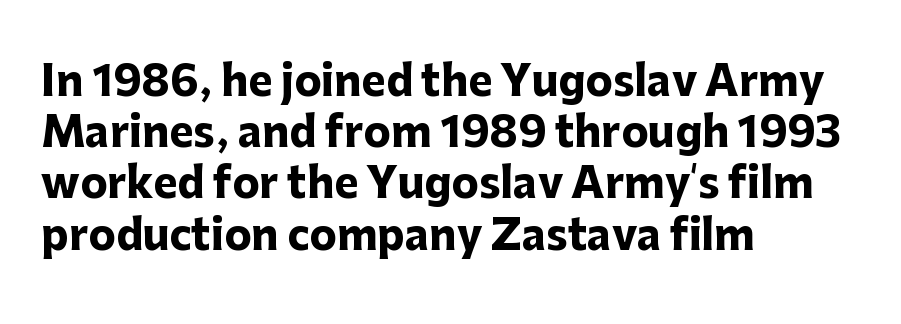
The image shows 41 px heavy sans-serif type, upright; set left-aligned, normal line spacing (1.25x), normal letter spacing, not underlined; low stroke contrast and a medium x-height.
